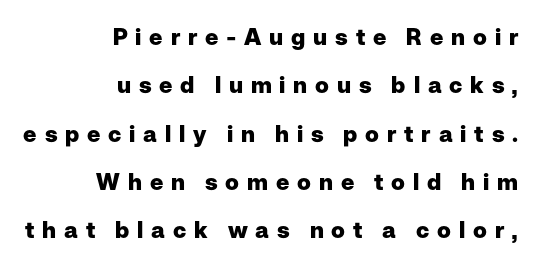
Spacing between characters has been opened up far beyond the box default. This sample uses an upright cut, with every glyph sitting square on the baseline. Leading is clearly above the norm, producing a sparse column. The ragged edge is on the left, which tells us the setting is flush right.
